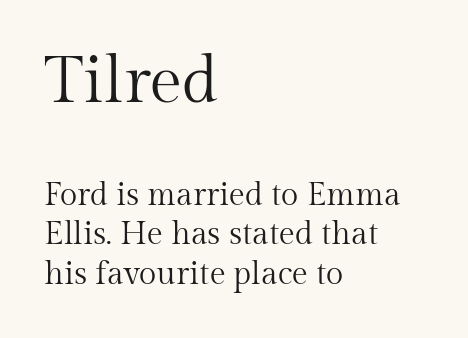
The image shows 65 px regular-weight serif type, upright; set left-aligned, line spacing 1.23x, normal letter spacing, not underlined; the first (top) block is 2.03x larger; medium stroke contrast and a medium x-height.
